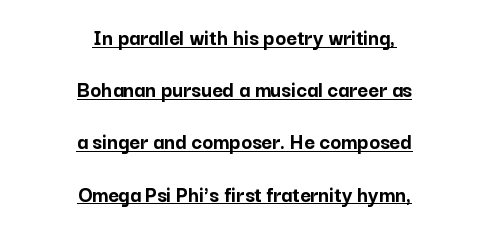
Words appear dense and cohesive because spacing is normal. If you folded the block vertically in half, each line would mirror itself in length. A full-strength bold gives these letters their thick strokes. The type sits square on the baseline with zero lean. The string is rendered with underlining switched on.
